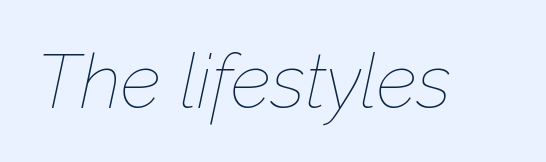
The image shows 76 px thin type, italic (leaning right); set normal letter spacing, not underlined; low stroke contrast and a medium x-height.
